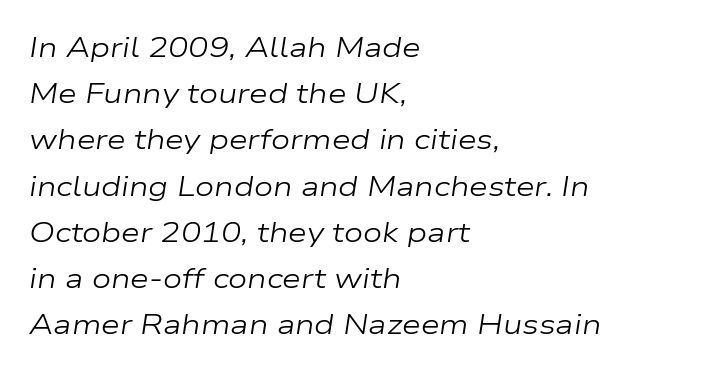
Visually the block forms a straight wall on the left and a jagged coastline on the right. The font sits on the lighter half of the weight spectrum, regular included. Underline: absent. Does the lettering tilt? It does — this is italic. Is the letter spacing exaggerated? No — it looks like the ordinary default.
